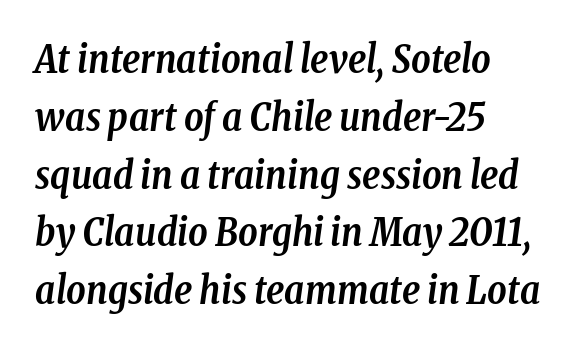
The image shows 38 px semibold, condensed serif type, italic (leaning right); set left-aligned, normal line spacing (1.52x), normal letter spacing, not underlined; low stroke contrast and a medium x-height.
